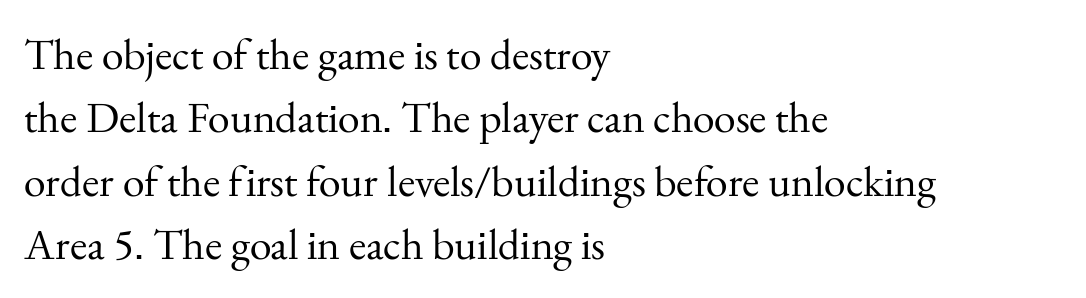
Q: Is the text bold? A: No.
Q: Is the text italic (slanted)? A: No, it is upright.
Q: Is the typeface a serif or a sans-serif typeface? A: Serif.
Q: Is the text underlined? A: No.
Q: How is the paragraph aligned? A: Left-aligned.
Q: Is the spacing between letters normal or unusually wide? A: Normal.
Q: Is the spacing between lines tight, normal or loose? A: Normal.
Q: Width (condensed, normal, or wide)? A: Normal.
Q: Stroke contrast? A: Medium.
Q: x-height? A: Small.
Q: Monospaced? A: No.
